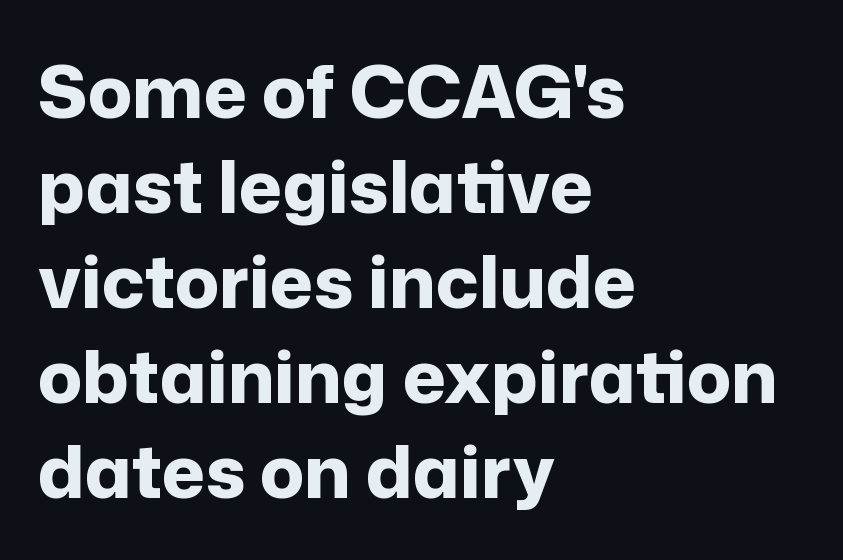
Each new line begins a customary step beneath the previous one. The glyphs in this specimen are sans serif. The passage shown is typed in a proportional face where columns would drift. Posture: upright roman. Any mark beneath the type? The region is blank.
